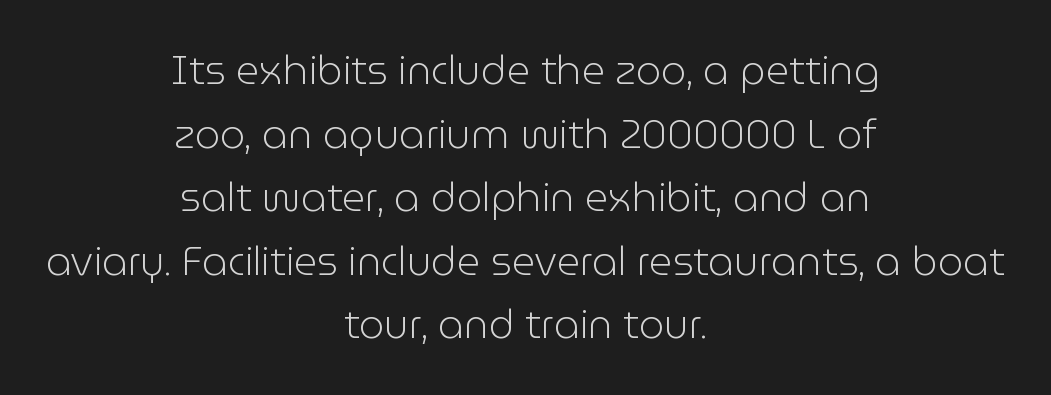
{"serif": "no", "italic": "no", "bold": "no", "weight": "light", "width": "normal", "stroke_contrast": "low", "x_height": "medium", "monospaced": "no", "underline": "no", "align": "center", "line_spacing": "normal", "line_spacing_ratio": 1.59, "letter_spacing": "normal", "letter_spacing_em": 0.0, "glyph_px": 40}
